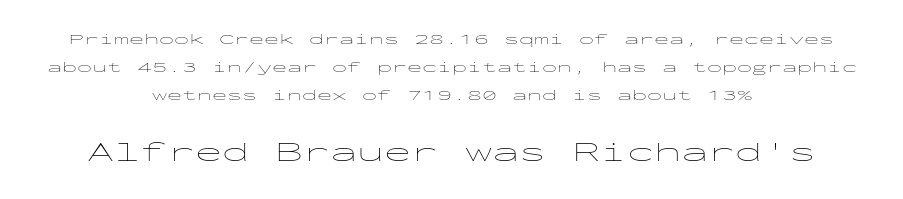
{"italic": "no", "bold": "no", "underline": "no", "align": "center", "line_spacing_ratio": 1.88, "letter_spacing": "normal", "letter_spacing_em": 0.0, "larger_block": "second", "size_ratio": 1.8, "glyph_px": 27}
